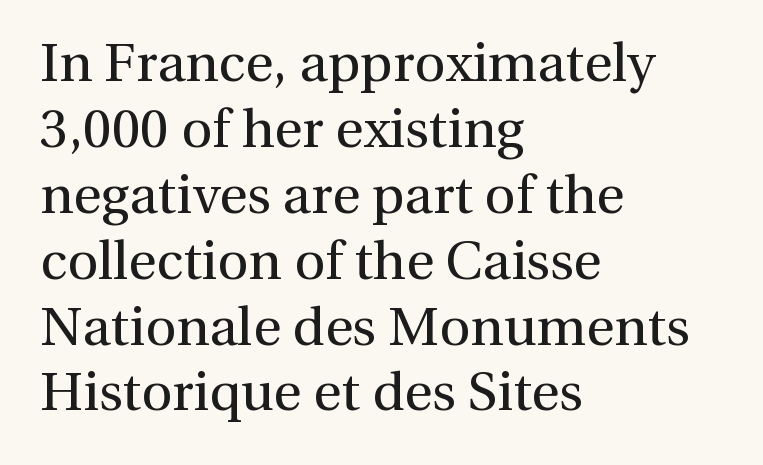
The space beneath each line is pristine and unruled. Looks like regular typesetting: each glyph gets only the width it needs. The strokes are not fattened; the text isn't bold. When letters stand straight like this, we call the style roman or upright. Examine the stroke ends and you'll spot serifs.
